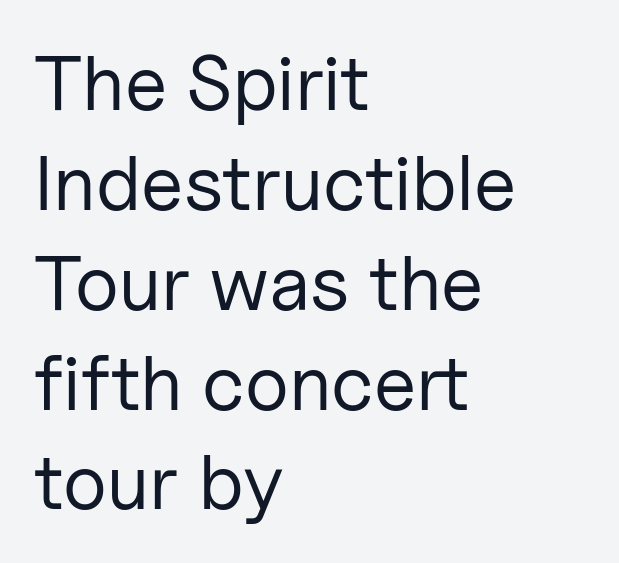
The image shows 78 px regular-weight sans-serif type, upright; set left-aligned, normal line spacing (1.28x), normal letter spacing, not underlined; low stroke contrast and a medium x-height.
